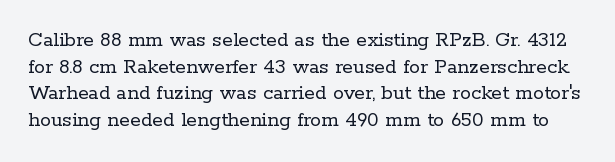
{"italic": "no", "bold": "no", "underline": "no", "line_spacing_ratio": 1.21, "letter_spacing": "normal", "letter_spacing_em": 0.0, "glyph_px": 22}
